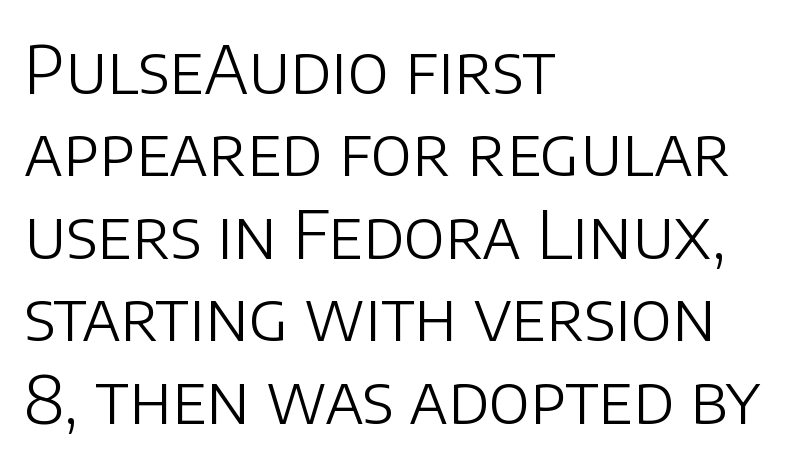
The image shows 67 px light sans-serif type, upright; set left-aligned, line spacing 1.23x, normal letter spacing, not underlined; low stroke contrast and a large x-height.
